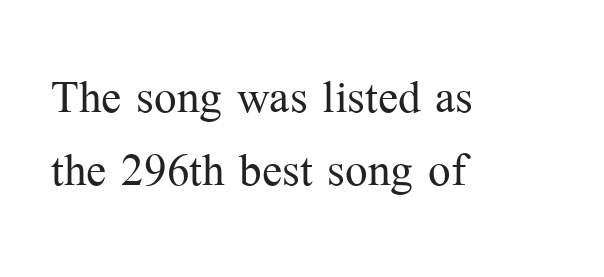
{"serif": "yes", "italic": "no", "bold": "no", "weight": "light", "width": "normal", "stroke_contrast": "medium", "x_height": "medium", "monospaced": "no", "underline": "no", "align": "left", "line_spacing_ratio": 1.21, "letter_spacing": "normal", "letter_spacing_em": 0.0, "glyph_px": 60}
